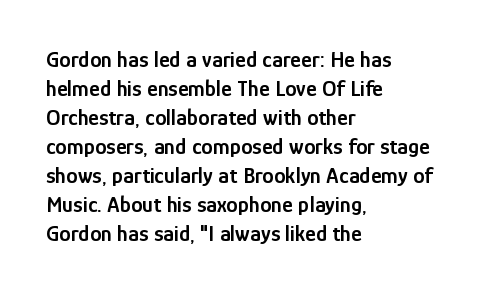
The image shows 23 px text type, upright; set left-aligned, normal line spacing (1.26x), normal letter spacing, not underlined.
